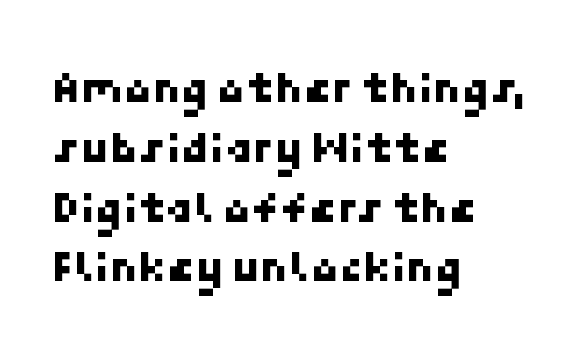
The image shows 46 px sans-serif type; set left-aligned, normal line spacing (1.3x), normal letter spacing, not underlined; low stroke contrast and a medium x-height.
